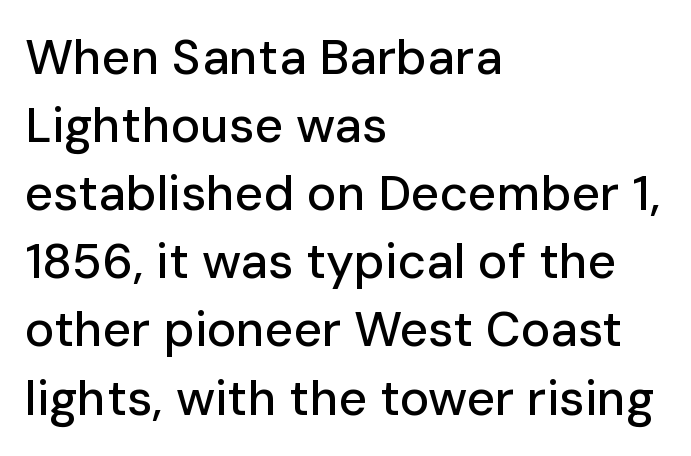
Q: Is the text italic (slanted)? A: No, it is upright.
Q: Is the typeface a serif or a sans-serif typeface? A: Sans-serif.
Q: Is the text underlined? A: No.
Q: How is the paragraph aligned? A: Left-aligned.
Q: Is the spacing between letters normal or unusually wide? A: Normal.
Q: Is the spacing between lines tight, normal or loose? A: Normal.
Q: Width (condensed, normal, or wide)? A: Normal.
Q: Stroke contrast? A: Low.
Q: x-height? A: Medium.
Q: Monospaced? A: No.
